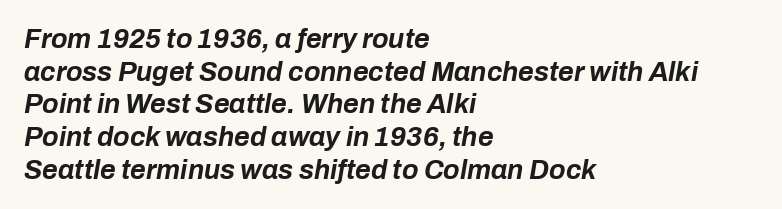
The image shows 27 px bold type, italic (leaning right); set left-aligned, line spacing 1.21x, normal letter spacing, not underlined.
